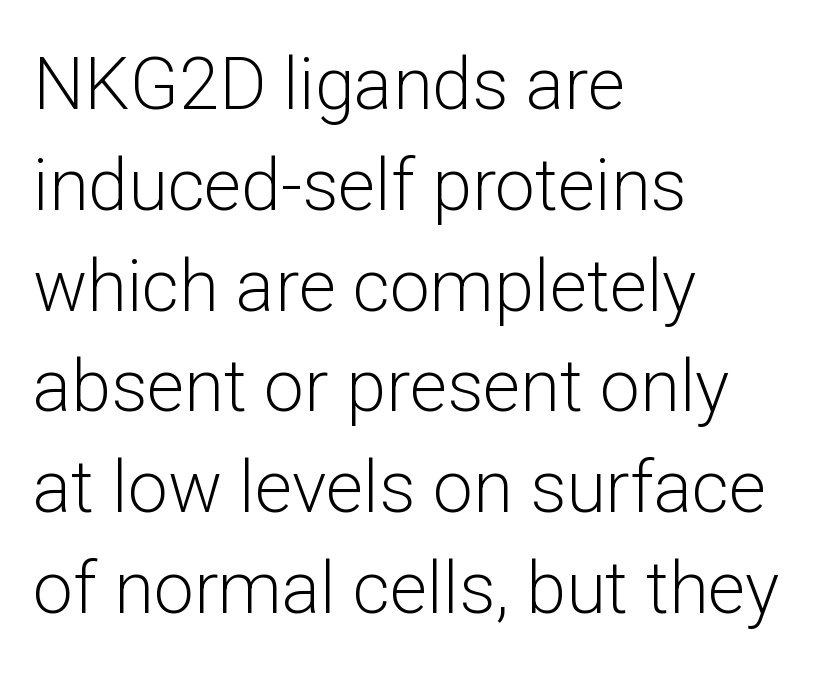
Q: Is the text bold? A: No.
Q: Is the text italic (slanted)? A: No, it is upright.
Q: Is the typeface a serif or a sans-serif typeface? A: Sans-serif.
Q: Is the text underlined? A: No.
Q: How is the paragraph aligned? A: Left-aligned.
Q: Is the spacing between letters normal or unusually wide? A: Normal.
Q: Is the spacing between lines tight, normal or loose? A: Normal.
Q: Width (condensed, normal, or wide)? A: Normal.
Q: Stroke contrast? A: Low.
Q: x-height? A: Medium.
Q: Monospaced? A: No.
